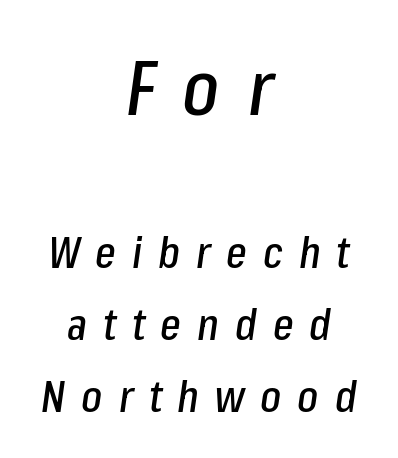
{"italic": "yes", "lean": "right", "slant_degrees": 8, "width": "condensed", "stroke_contrast": "low", "x_height": "medium", "monospaced": "no", "underline": "no", "align": "center", "line_spacing": "normal", "line_spacing_ratio": 1.64, "letter_spacing": "wide", "letter_spacing_em": 0.36, "larger_block": "first", "size_ratio": 1.75, "glyph_px": 77}
